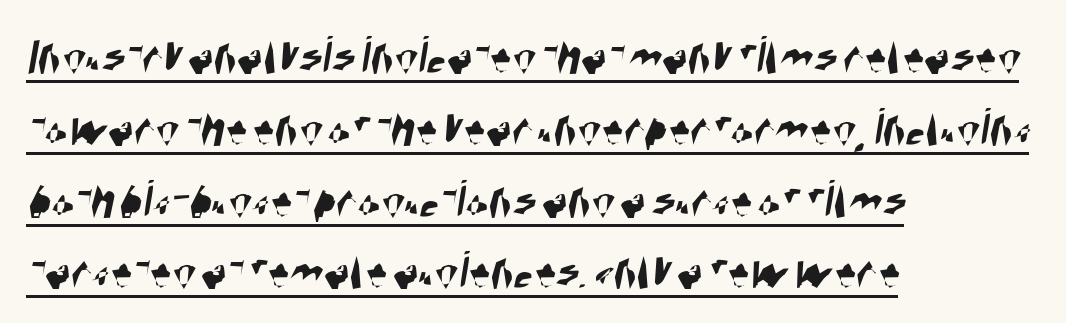
{"serif": "no", "width": "condensed", "stroke_contrast": "high", "x_height": "large", "monospaced": "no", "underline": "yes", "align": "left", "line_spacing": "normal", "line_spacing_ratio": 1.33, "letter_spacing": "normal", "letter_spacing_em": 0.0, "glyph_px": 54}
